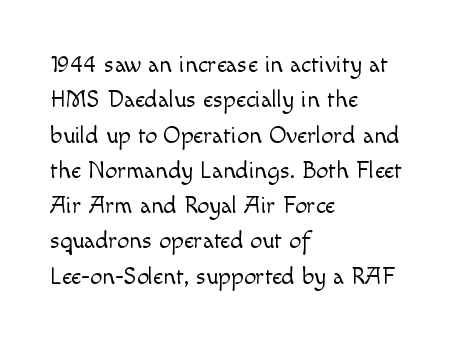
Tracking value appears to be zero — textbook default spacing. Posture: straight, roman, zero tilt. Leftover space on each line is placed entirely after the last word. This is not heavy type; no bold has been used.
